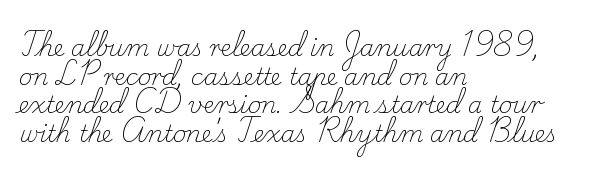
{"bold": "no", "underline": "no", "align": "left", "line_spacing_ratio": 1.24, "letter_spacing": "normal", "letter_spacing_em": 0.0, "glyph_px": 23}
